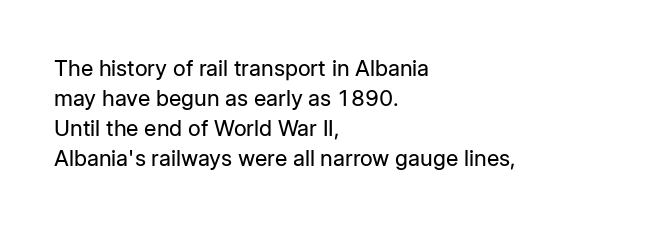
Q: Is the text bold? A: No.
Q: Is the text italic (slanted)? A: No, it is upright.
Q: Is the text underlined? A: No.
Q: How is the paragraph aligned? A: Left-aligned.
Q: Is the spacing between letters normal or unusually wide? A: Normal.
Q: Is the spacing between lines tight, normal or loose? A: Normal.
